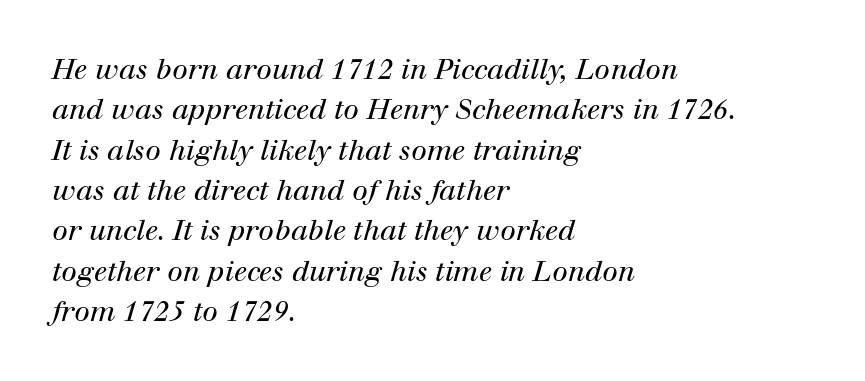
{"serif": "yes", "italic": "yes", "lean": "right", "slant_degrees": 12, "bold": "no", "weight": "regular", "width": "normal", "stroke_contrast": "high", "x_height": "medium", "monospaced": "no", "underline": "no", "align": "left", "line_spacing": "normal", "line_spacing_ratio": 1.44, "letter_spacing": "normal", "letter_spacing_em": 0.0, "glyph_px": 28}
